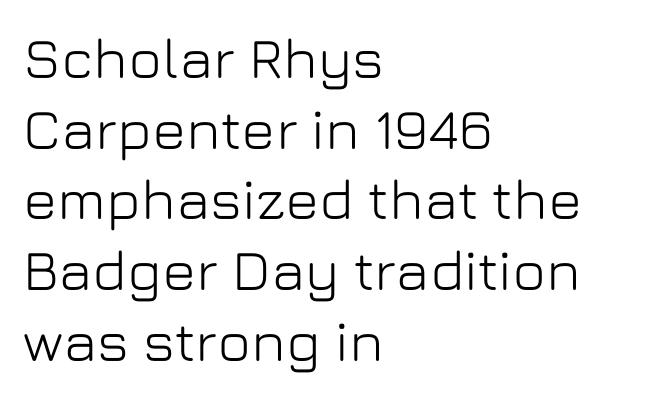
{"serif": "no", "italic": "no", "width": "normal", "stroke_contrast": "low", "x_height": "medium", "monospaced": "no", "underline": "no", "align": "left", "line_spacing_ratio": 1.24, "letter_spacing": "normal", "letter_spacing_em": 0.0, "glyph_px": 57}
